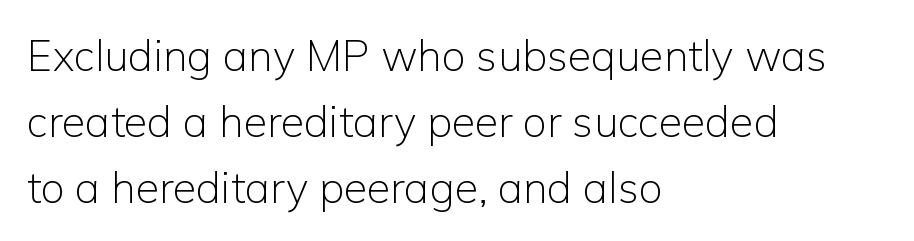
{"serif": "no", "italic": "no", "bold": "no", "weight": "light", "width": "normal", "stroke_contrast": "low", "x_height": "medium", "monospaced": "no", "underline": "no", "align": "left", "line_spacing": "normal", "line_spacing_ratio": 1.53, "letter_spacing": "normal", "letter_spacing_em": 0.0, "glyph_px": 43}
